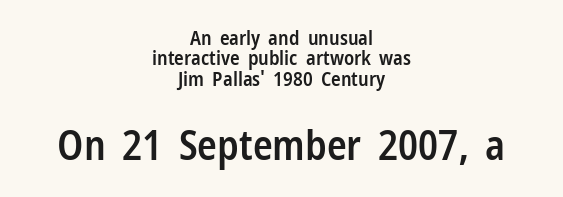
The image shows 41 px semibold, condensed sans-serif type, upright; set centered, tight line spacing (1.02x), normal letter spacing, not underlined; the second (bottom) block is 2.05x larger; low stroke contrast and a medium x-height.
